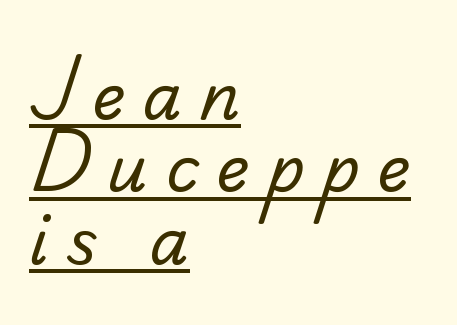
Q: Is the text bold? A: No.
Q: Is the typeface a serif or a sans-serif typeface? A: Serif.
Q: Is the text underlined? A: Yes.
Q: How is the paragraph aligned? A: Left-aligned.
Q: Is the spacing between letters normal or unusually wide? A: Unusually wide.
Q: Is the spacing between lines tight, normal or loose? A: Tight.
Q: Width (condensed, normal, or wide)? A: Normal.
Q: Stroke contrast? A: Low.
Q: x-height? A: Small.
Q: Monospaced? A: No.
